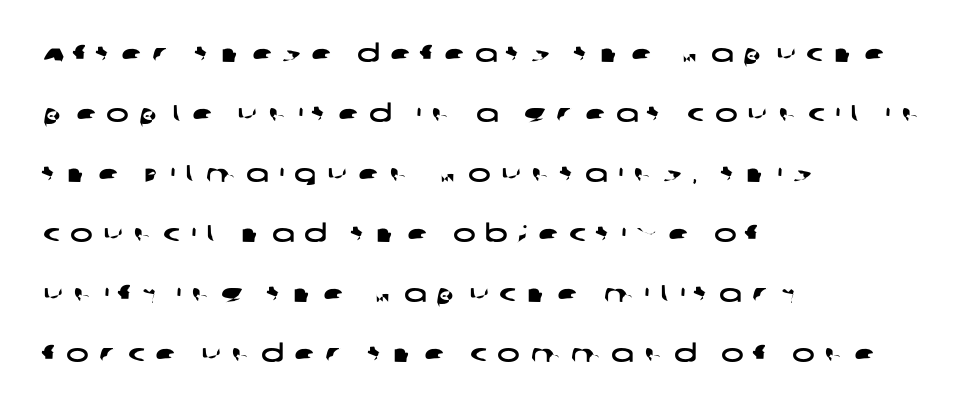
The leading is generous, giving the passage an open texture. Left-aligned paragraph, ragged on the right. Someone cranked the tracking dial way up on this one. Letters rest on an invisible, unmarked baseline.
